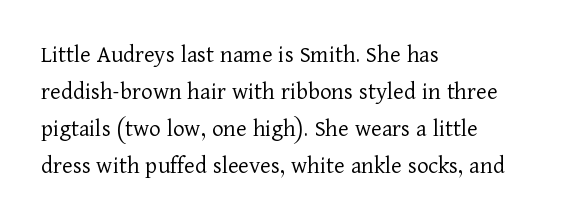
{"italic": "no", "bold": "no", "underline": "no", "align": "left", "line_spacing": "normal", "line_spacing_ratio": 1.48, "letter_spacing": "normal", "letter_spacing_em": 0.0, "glyph_px": 25}
